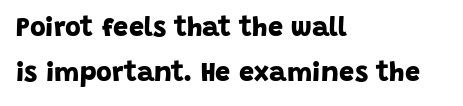
{"bold": "yes", "underline": "no", "align": "left", "line_spacing": "normal", "line_spacing_ratio": 1.67, "letter_spacing": "normal", "letter_spacing_em": 0.0, "glyph_px": 27}
